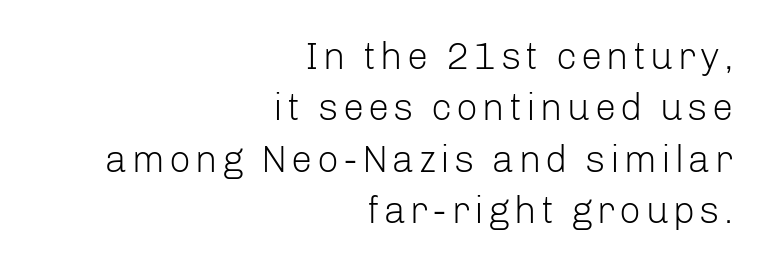
The image shows 38 px light sans-serif type, upright; set right-aligned, normal line spacing (1.35x), not underlined; low stroke contrast and a medium x-height.
